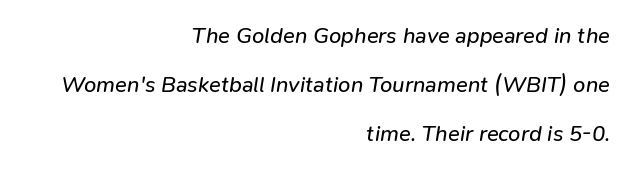
Q: Is the text bold? A: No.
Q: Is the text italic (slanted)? A: Yes, it leans right by about 9 degrees.
Q: Is the text underlined? A: No.
Q: How is the paragraph aligned? A: Right-aligned.
Q: Is the spacing between letters normal or unusually wide? A: Normal.
Q: Is the spacing between lines tight, normal or loose? A: Loose.
